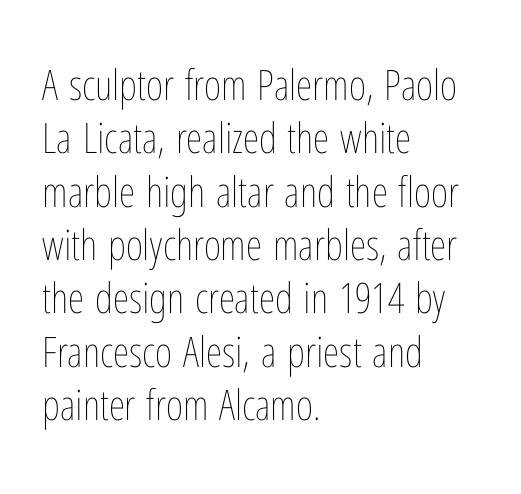
The image shows 42 px thin, condensed type, upright; set left-aligned, normal line spacing (1.27x), normal letter spacing, not underlined; low stroke contrast and a medium x-height.
